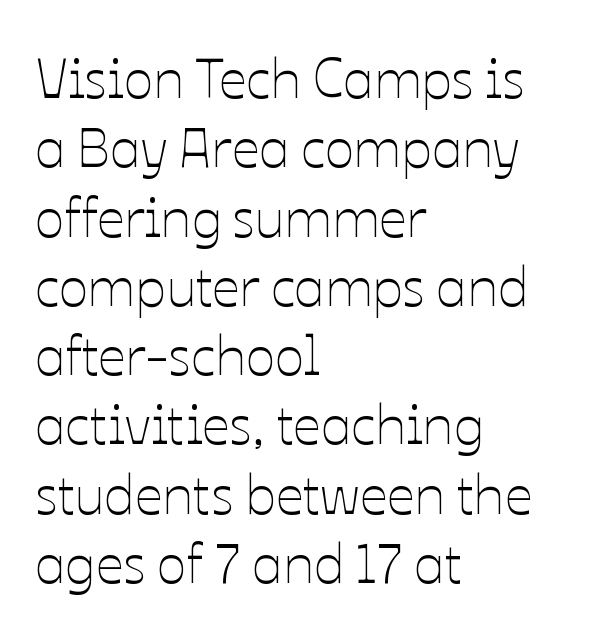
{"italic": "no", "bold": "no", "weight": "thin", "width": "normal", "stroke_contrast": "low", "x_height": "medium", "monospaced": "no", "underline": "no", "align": "left", "line_spacing": "normal", "line_spacing_ratio": 1.26, "letter_spacing": "normal", "letter_spacing_em": 0.0, "glyph_px": 55}
